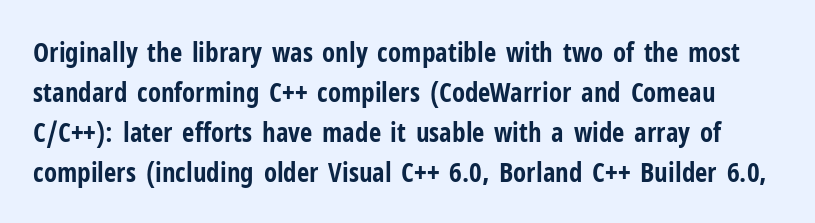
{"italic": "no", "bold": "yes", "underline": "no", "line_spacing": "normal", "line_spacing_ratio": 1.48, "letter_spacing": "normal", "letter_spacing_em": 0.0, "glyph_px": 27}
